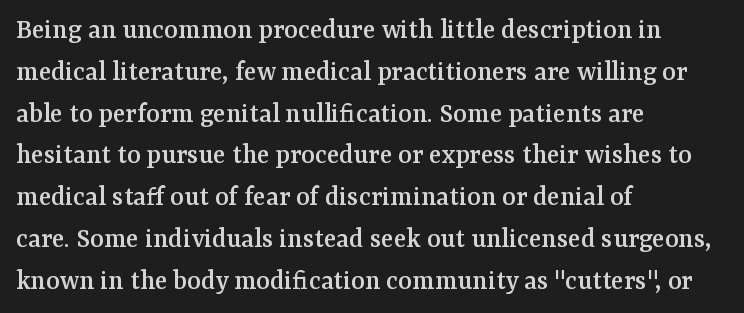
Leading: standard. The strip under each line holds only bare page. The type family on display is of the serif kind. Each line starts at the same left margin while the right side varies.
